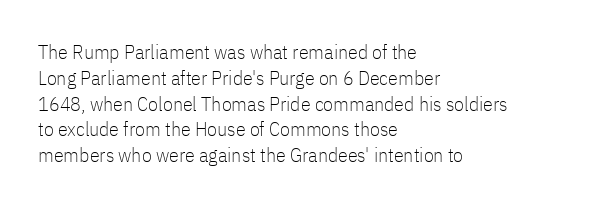
Q: Is the text bold? A: No.
Q: Is the text italic (slanted)? A: No, it is upright.
Q: Is the text underlined? A: No.
Q: How is the paragraph aligned? A: Left-aligned.
Q: Is the spacing between letters normal or unusually wide? A: Normal.
Q: Is the spacing between lines tight, normal or loose? A: Normal.
